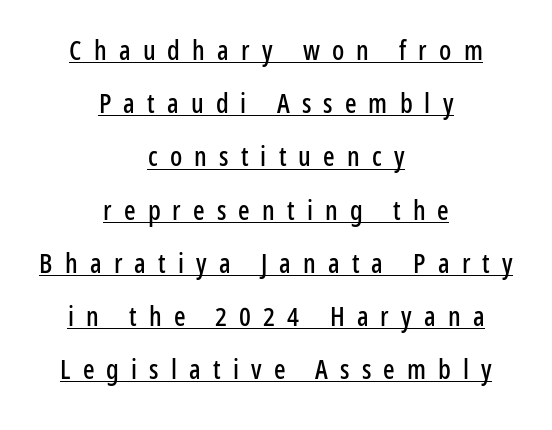
{"italic": "no", "underline": "yes", "align": "center", "line_spacing": "loose", "line_spacing_ratio": 1.97, "letter_spacing": "wide", "letter_spacing_em": 0.45, "glyph_px": 27}
